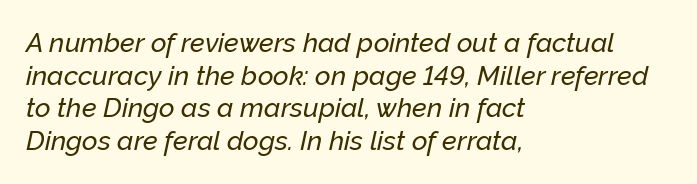
{"italic": "yes", "lean": "right", "slant_degrees": 12, "underline": "no", "align": "left", "line_spacing_ratio": 1.21, "letter_spacing": "normal", "letter_spacing_em": 0.0, "glyph_px": 27}
